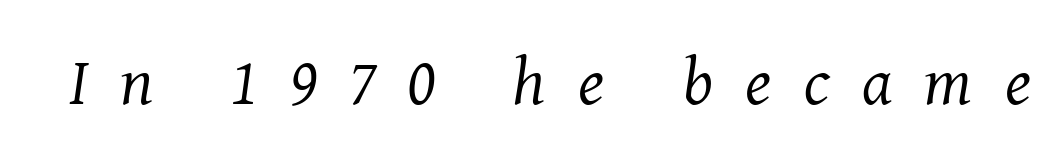
You can tell from the footed stems that serif type was used. Spacing between characters has been opened up far beyond the box default. Stems here are at most as thick as an everyday book face. An italicized treatment has been applied to the whole sample. Check under the words: just untouched page.
